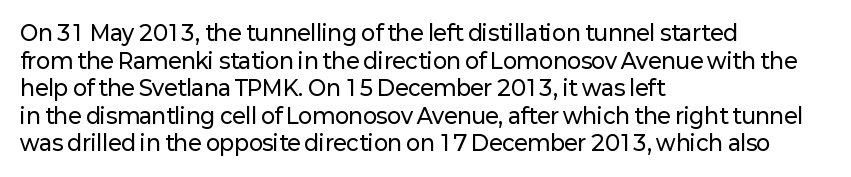
Line starts are locked; line ends wander. Leading matches the norm, producing a regular column. Characters remain perfectly vertical along every line. The area under the type is left untouched. Caption: standard tracking, unaltered.
